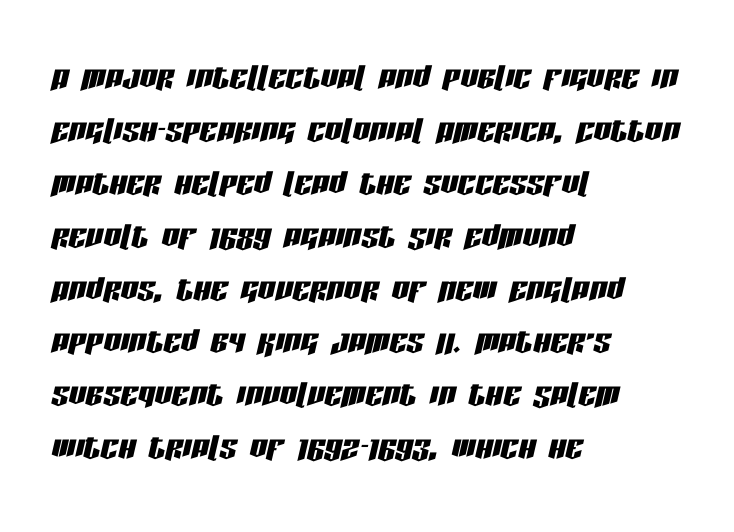
{"italic": "yes", "lean": "right", "slant_degrees": 13, "width": "condensed", "stroke_contrast": "low", "x_height": "large", "monospaced": "no", "underline": "no", "align": "left", "line_spacing_ratio": 1.23, "letter_spacing": "normal", "letter_spacing_em": 0.0, "glyph_px": 43}
